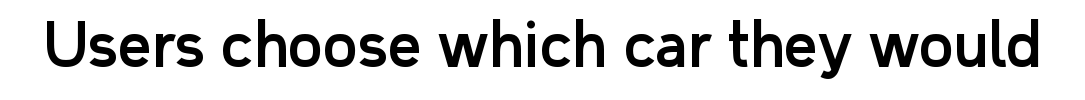
The horizontal fit of the characters is conventional and even. The face used here is proportionally spaced, like ordinary book or web type. To sum up the face: it is a sans, with no serifs. This is roman type, the default non-slanted kind. The area under the type is left untouched.
